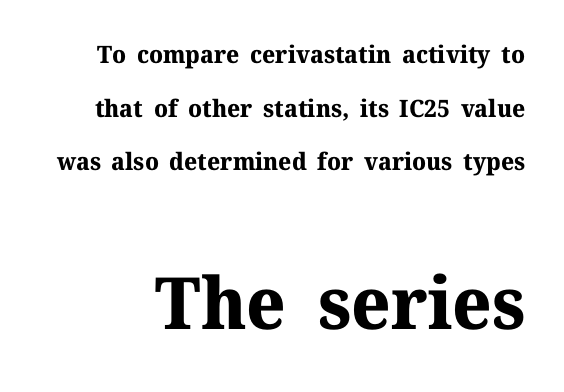
Q: Is the text bold? A: Yes.
Q: Is the text italic (slanted)? A: No, it is upright.
Q: Is the typeface a serif or a sans-serif typeface? A: Serif.
Q: Is the text underlined? A: No.
Q: Is the spacing between letters normal or unusually wide? A: Normal.
Q: Is the spacing between lines tight, normal or loose? A: Loose.
Q: Which block of text is set in a larger size, the first (top) or the second (bottom)? A: The second (bottom) one.
Q: Width (condensed, normal, or wide)? A: Normal.
Q: Stroke contrast? A: Medium.
Q: x-height? A: Medium.
Q: Monospaced? A: No.
